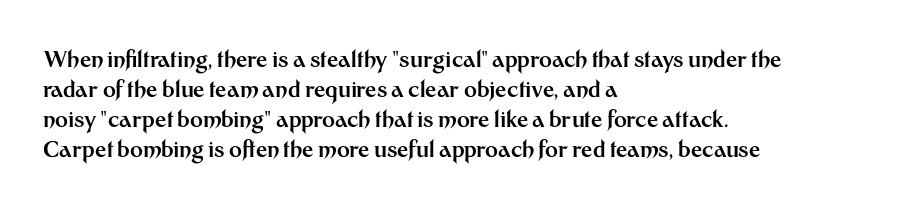
{"italic": "no", "bold": "yes", "underline": "no", "align": "left", "line_spacing": "normal", "line_spacing_ratio": 1.36, "letter_spacing": "normal", "letter_spacing_em": 0.0, "glyph_px": 22}
